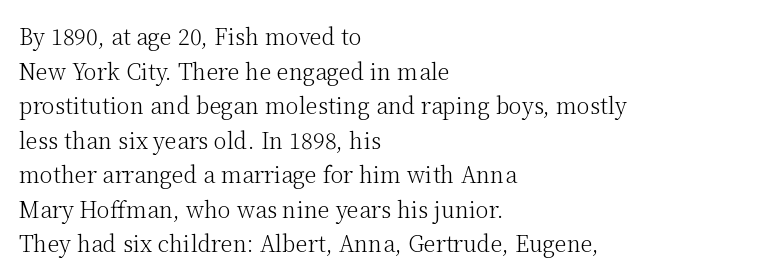
Which margin do the lines hug? The left one — the right edge is uneven. This is roman type, the default non-slanted kind. Summary of vertical rhythm: regular, with standard interline spacing. These glyphs show unthickened strokes, regular width or finer. The rendering keeps characters at their native spacing. The gap between lines stays unmarked.
